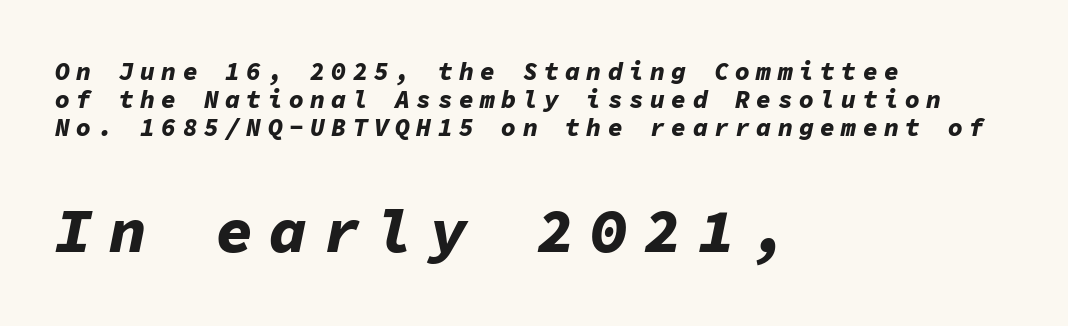
Q: Is the text bold? A: Yes.
Q: Is the text italic (slanted)? A: Yes, it leans right by about 11 degrees.
Q: Is the text underlined? A: No.
Q: How is the paragraph aligned? A: Left-aligned.
Q: Is the spacing between letters normal or unusually wide? A: Unusually wide.
Q: Is the spacing between lines tight, normal or loose? A: Tight.
Q: Which block of text is set in a larger size, the first (top) or the second (bottom)? A: The second (bottom) one.
Q: Width (condensed, normal, or wide)? A: Normal.
Q: Stroke contrast? A: Low.
Q: x-height? A: Medium.
Q: Monospaced? A: Yes.
